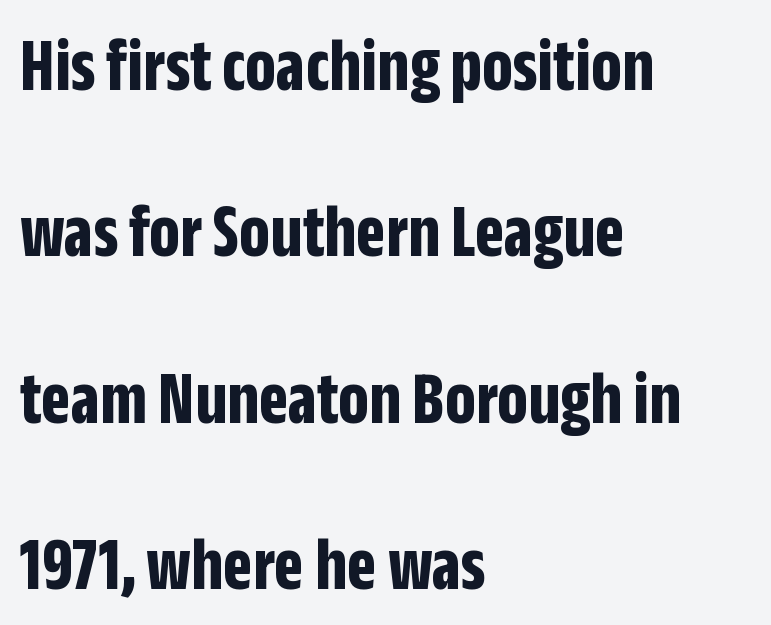
The image shows 77 px bold, condensed sans-serif type, upright; set left-aligned, loose line spacing (2.16x), normal letter spacing, not underlined; low stroke contrast and a large x-height.
